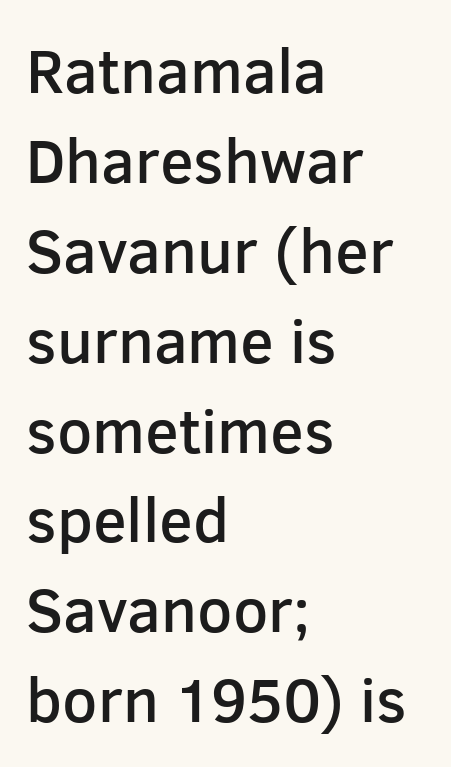
The image shows 62 px semibold sans-serif type, upright; set left-aligned, normal line spacing (1.45x), normal letter spacing, not underlined; low stroke contrast and a medium x-height.
